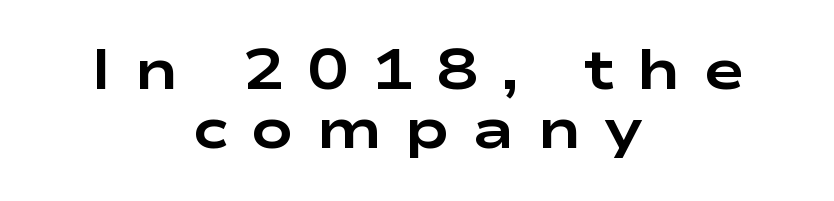
Style check: upright. Leftover space on each line is divided equally before and after the words. Here the designer chose a conventional face with non-uniform glyph widths. Whoever set this chose condensed vertical rhythm over breathing room. Is the type bold? Yes — the strokes are clearly thick and heavy. Look at the tracking — it's clearly loosened, letters drifting apart.
